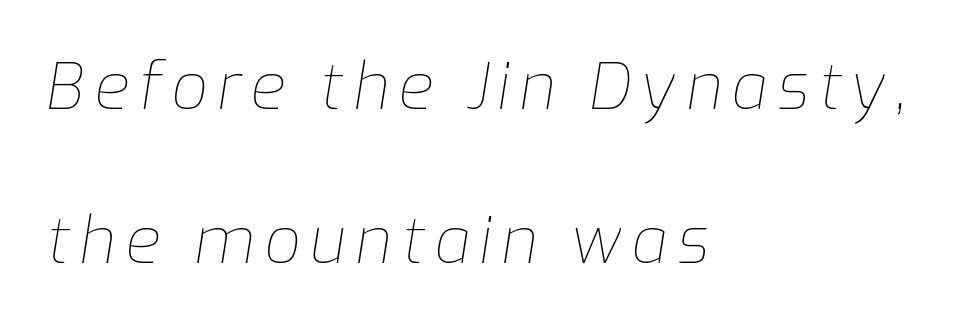
Q: Is the text bold? A: No.
Q: Is the text italic (slanted)? A: Yes, it leans right by about 9 degrees.
Q: Is the text underlined? A: No.
Q: How is the paragraph aligned? A: Left-aligned.
Q: Is the spacing between lines tight, normal or loose? A: Loose.
Q: Width (condensed, normal, or wide)? A: Normal.
Q: Stroke contrast? A: Low.
Q: x-height? A: Medium.
Q: Monospaced? A: No.
